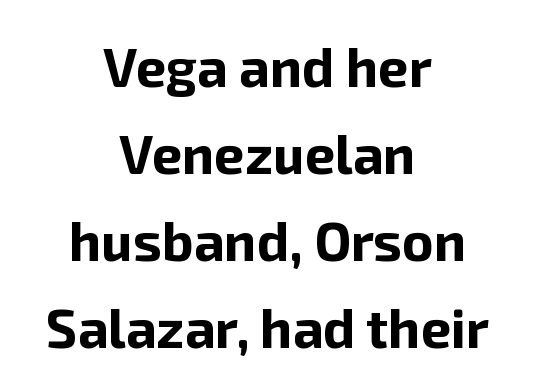
{"serif": "no", "italic": "no", "bold": "yes", "weight": "bold", "width": "normal", "stroke_contrast": "low", "x_height": "medium", "monospaced": "no", "underline": "no", "align": "center", "line_spacing": "normal", "line_spacing_ratio": 1.61, "letter_spacing": "normal", "letter_spacing_em": 0.0, "glyph_px": 54}
